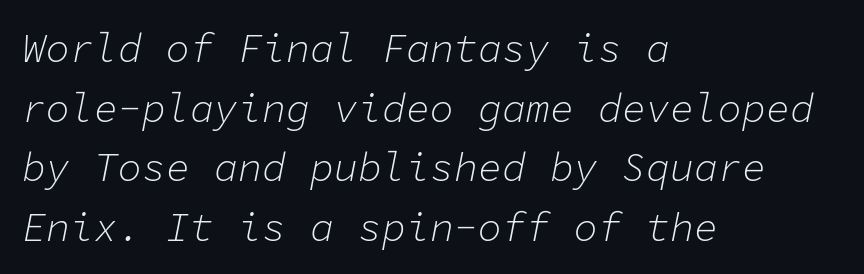
No heavy texture on the line: the type isn't bold. The rendering uses typewriter-style spacing with identical character cells. If you drew a ruler down the left edge, every line would touch it. Regarding leading, the lines here are spaced in the standard way.
